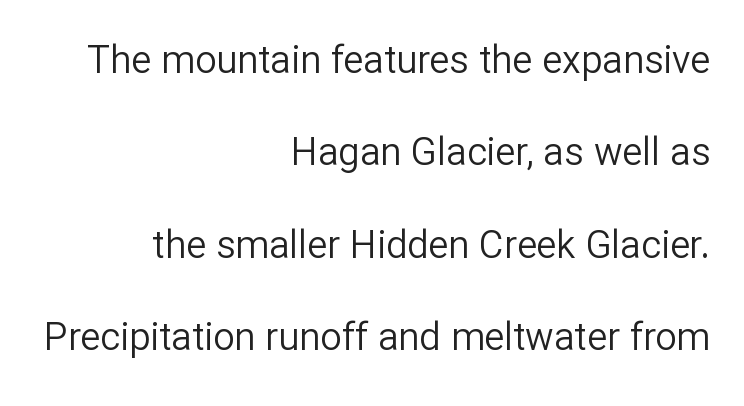
Unlike a traditional serif, this face leaves its strokes unadorned. Posture: upright roman. Descenders are the only things crossing below the line. These lines stand farther apart than default settings would place them. All the whitespace from short lines collects on the left. Tracking here is standard; glyphs follow each other at the usual distance.
